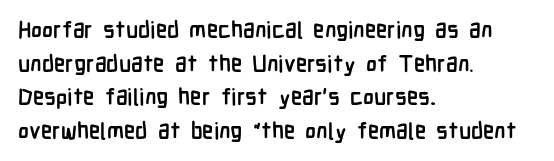
The image shows 23 px bold type, upright; set left-aligned, normal line spacing (1.46x), normal letter spacing, not underlined.
